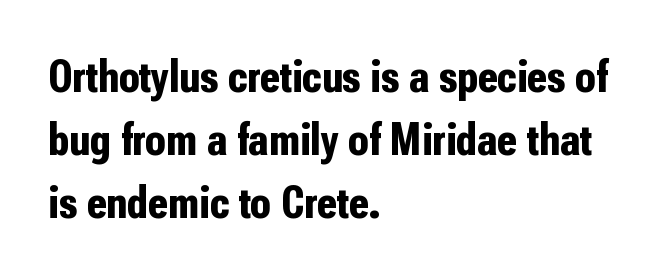
{"serif": "no", "italic": "no", "bold": "yes", "weight": "bold", "width": "condensed", "stroke_contrast": "low", "x_height": "medium", "monospaced": "no", "underline": "no", "align": "left", "line_spacing": "normal", "line_spacing_ratio": 1.34, "letter_spacing": "normal", "letter_spacing_em": 0.0, "glyph_px": 47}
